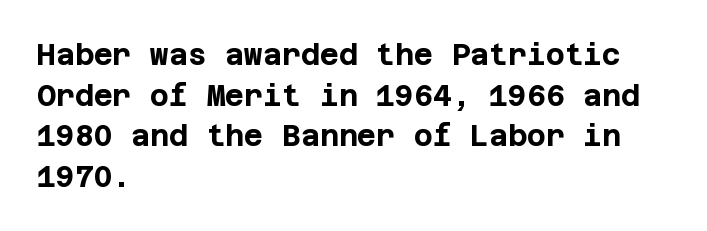
Leading: standard. The characters display no serif detailing; their extremities are plain. Does the weight exceed regular? Yes, all the way to bold. Left-aligned paragraph, ragged on the right.
